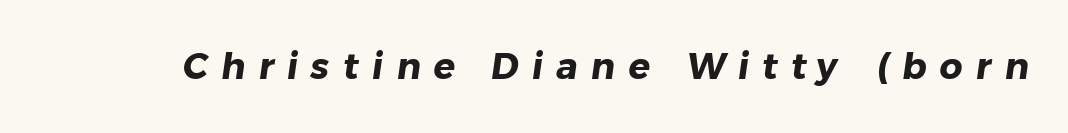
The image shows 36 px heavy sans-serif type; set unusually wide letter spacing (+0.37 em), not underlined; low stroke contrast and a medium x-height.
